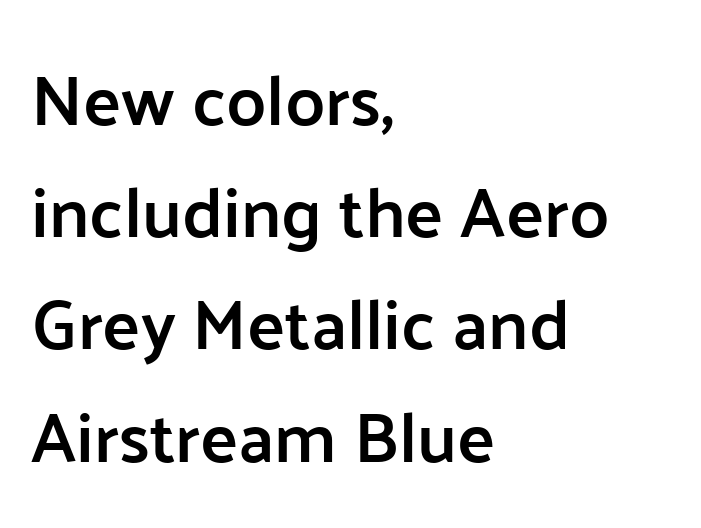
Q: Is the text bold? A: Semi-bold.
Q: Is the text italic (slanted)? A: No, it is upright.
Q: Is the typeface a serif or a sans-serif typeface? A: Sans-serif.
Q: Is the text underlined? A: No.
Q: How is the paragraph aligned? A: Left-aligned.
Q: Is the spacing between letters normal or unusually wide? A: Normal.
Q: Is the spacing between lines tight, normal or loose? A: Normal.
Q: Width (condensed, normal, or wide)? A: Normal.
Q: Stroke contrast? A: Low.
Q: x-height? A: Medium.
Q: Monospaced? A: No.
